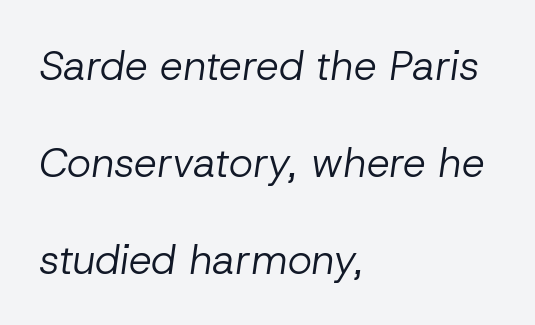
Vertical stems look standard width or narrower in stroke. The letters advance in unequal steps, a hallmark of proportional type. Summary of vertical rhythm: relaxed, with wide interline spacing. These lines are set flush left with a ragged right edge.
